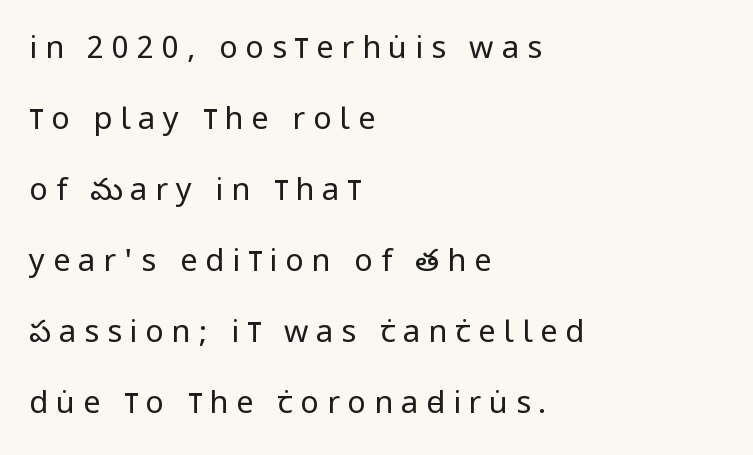
{"serif": "no", "italic": "no", "bold": "no", "weight": "regular", "width": "condensed", "stroke_contrast": "low", "x_height": "large", "monospaced": "no", "underline": "no", "align": "left", "line_spacing": "loose", "line_spacing_ratio": 2.29, "letter_spacing": "wide", "letter_spacing_em": 0.25, "glyph_px": 31}
